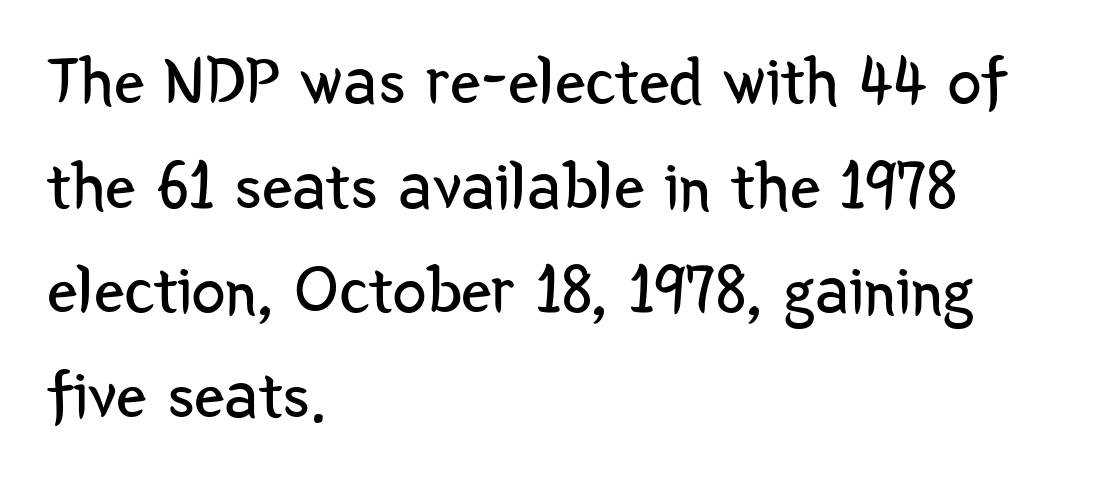
The image shows 68 px regular-weight, condensed sans-serif type, upright; set left-aligned, normal line spacing (1.54x), normal letter spacing, not underlined; low stroke contrast and a medium x-height.
